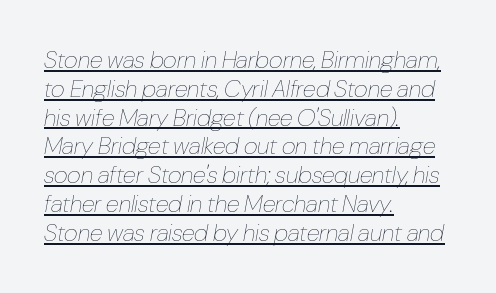
Q: Is the text bold? A: No.
Q: Is the text italic (slanted)? A: Yes, it leans right by about 10 degrees.
Q: Is the text underlined? A: Yes.
Q: How is the paragraph aligned? A: Left-aligned.
Q: Is the spacing between letters normal or unusually wide? A: Normal.
